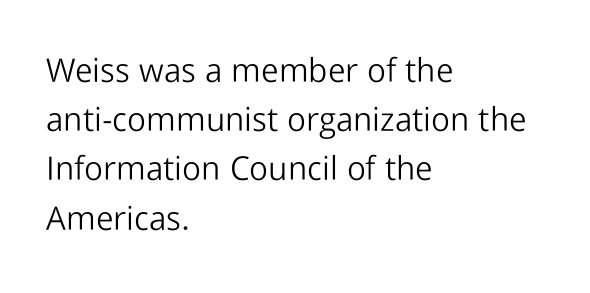
One glance says typical: line gaps are just what's usual. Is this a heavy cut? Hardly; it is regular or lighter. The rendering shows plain stroke endings on the letterforms — a sans-serif design. Does the lettering tilt? It doesn't — this is upright. Letter spacing: default. The space directly below the letters is spotless.
